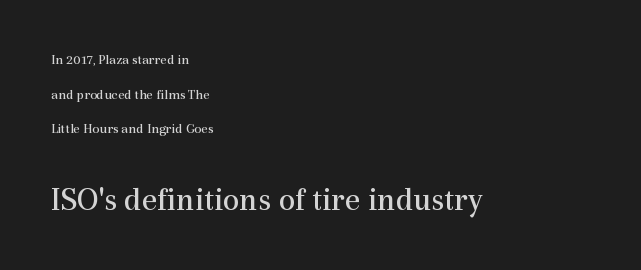
The image shows 33 px regular-weight serif type, upright; set left-aligned, loose line spacing (2.47x), normal letter spacing, not underlined; the second (bottom) block is 2.36x larger; a medium x-height.
